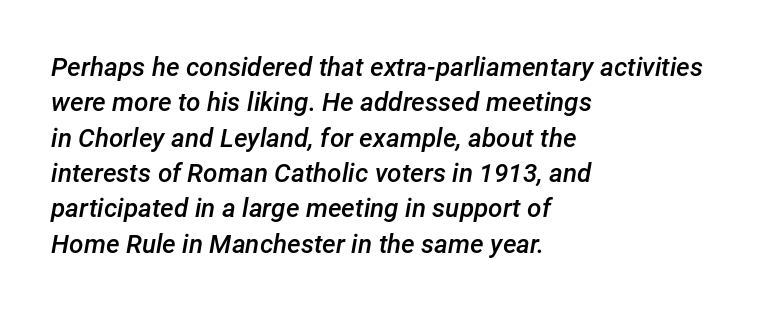
{"italic": "yes", "lean": "right", "slant_degrees": 12, "bold": "semi", "underline": "no", "align": "left", "line_spacing": "normal", "line_spacing_ratio": 1.36, "letter_spacing": "normal", "letter_spacing_em": 0.0, "glyph_px": 26}
